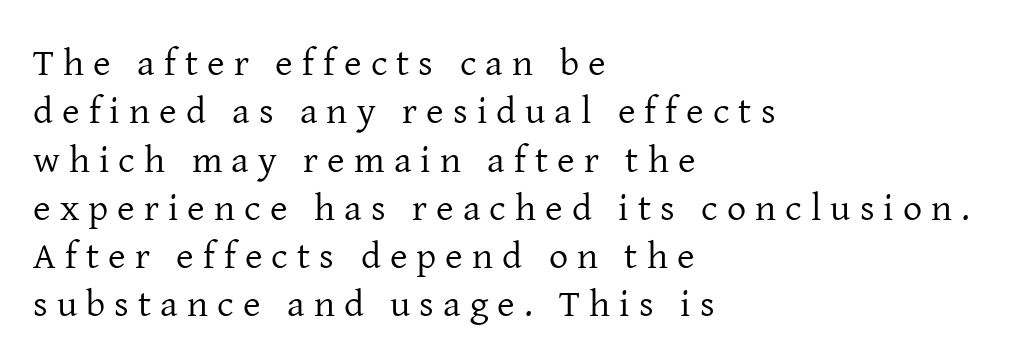
The image shows 38 px regular-weight serif type, upright; set left-aligned, normal line spacing (1.27x), unusually wide letter spacing (+0.24 em), not underlined; low stroke contrast and a medium x-height.
